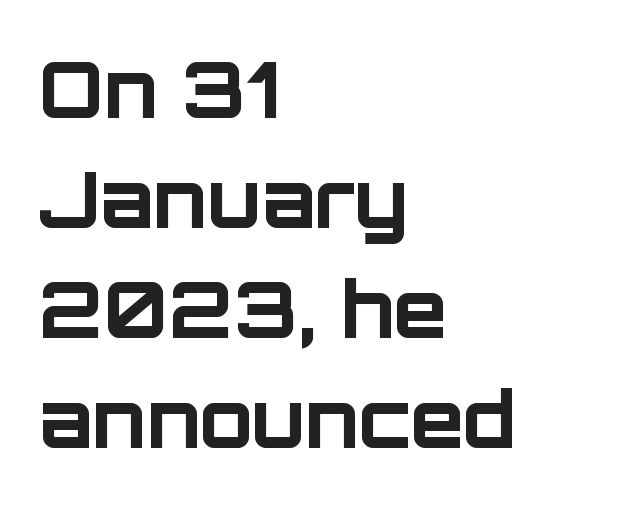
{"serif": "no", "italic": "no", "bold": "yes", "weight": "bold", "width": "normal", "stroke_contrast": "low", "x_height": "large", "monospaced": "no", "underline": "no", "align": "left", "line_spacing": "normal", "line_spacing_ratio": 1.41, "letter_spacing": "normal", "letter_spacing_em": 0.0, "glyph_px": 78}
